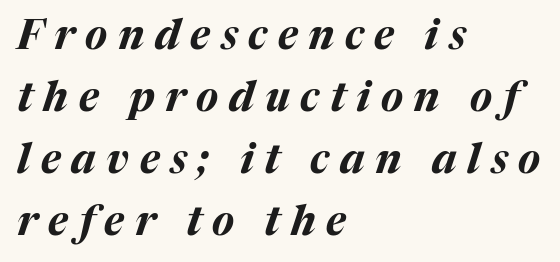
Q: Is the text bold? A: Yes.
Q: Is the text italic (slanted)? A: Yes, it leans right by about 17 degrees.
Q: Is the text underlined? A: No.
Q: How is the paragraph aligned? A: Left-aligned.
Q: Is the spacing between letters normal or unusually wide? A: Unusually wide.
Q: Is the spacing between lines tight, normal or loose? A: Normal.
Q: Width (condensed, normal, or wide)? A: Normal.
Q: Stroke contrast? A: Medium.
Q: x-height? A: Medium.
Q: Monospaced? A: No.
